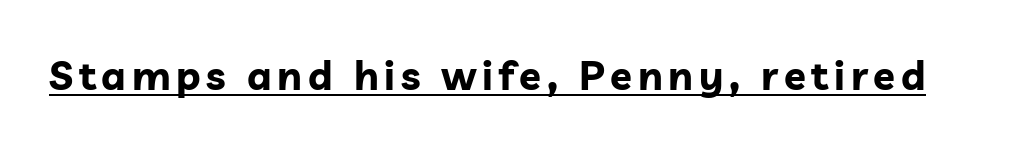
Each letter keeps its own natural width here, so spacing adapts to shape. Nope, no serifs anywhere on these letters. This is the regular roman posture of the typeface. Decoration check: the copy is underlined. Notice how thick the strokes are: this is what a full bold looks like.
